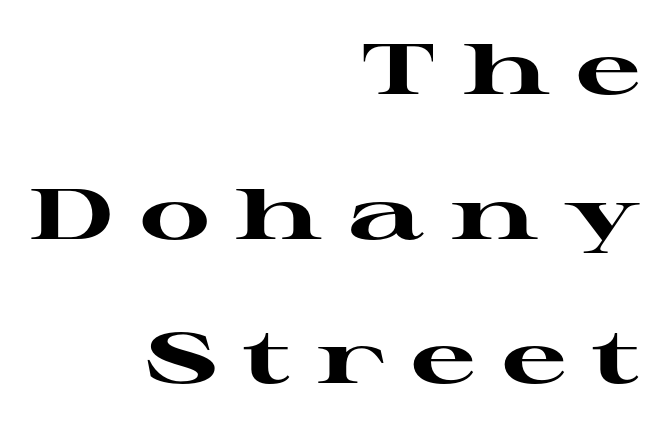
Q: Is the text bold? A: Yes.
Q: Is the text italic (slanted)? A: No, it is upright.
Q: Is the typeface a serif or a sans-serif typeface? A: Serif.
Q: Is the text underlined? A: No.
Q: How is the paragraph aligned? A: Right-aligned.
Q: Is the spacing between letters normal or unusually wide? A: Unusually wide.
Q: Is the spacing between lines tight, normal or loose? A: Loose.
Q: Width (condensed, normal, or wide)? A: Wide.
Q: Stroke contrast? A: High.
Q: x-height? A: Medium.
Q: Monospaced? A: No.
